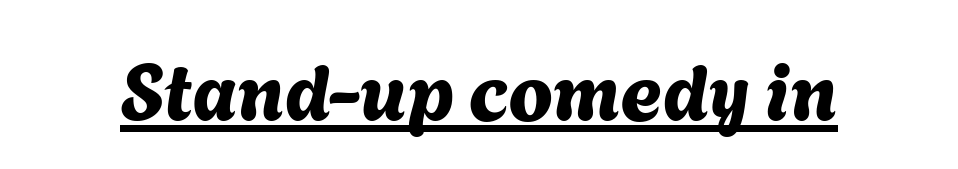
The image shows 80 px sans-serif type; set normal letter spacing, underlined; medium stroke contrast and a medium x-height.
